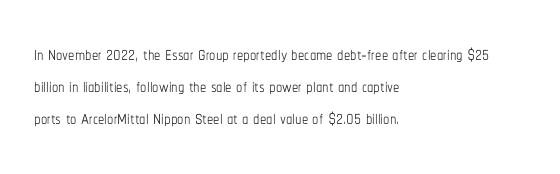
The image shows 25 px text type, upright; set left-aligned, normal line spacing (1.28x), normal letter spacing, not underlined.
